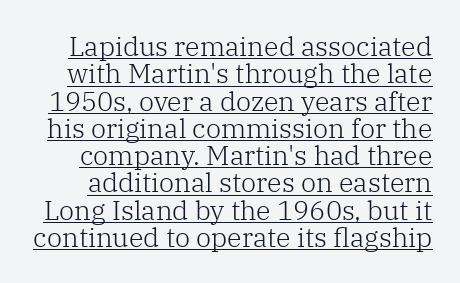
Here the glyphs are tracked normally, forming tight word shapes. The passage shown is underscored from start to finish. Quick note: interline space is minimal. The letters look calm and open, with moderate or lighter stems.
